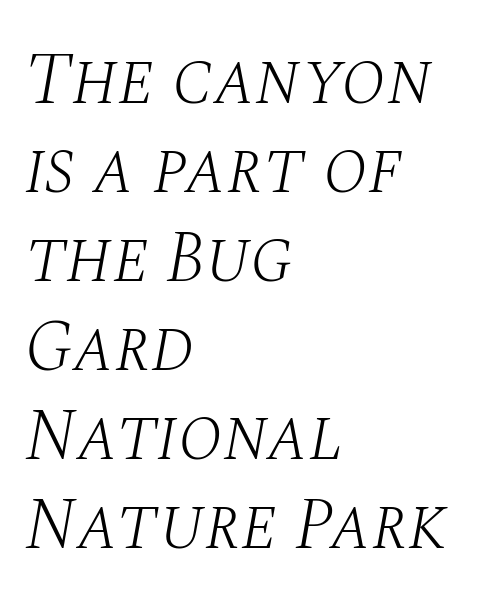
Q: Is the text bold? A: No.
Q: Is the text italic (slanted)? A: Yes, it leans right by about 10 degrees.
Q: Is the typeface a serif or a sans-serif typeface? A: Serif.
Q: Is the text underlined? A: No.
Q: How is the paragraph aligned? A: Left-aligned.
Q: Is the spacing between letters normal or unusually wide? A: Normal.
Q: Width (condensed, normal, or wide)? A: Normal.
Q: Stroke contrast? A: Medium.
Q: x-height? A: Large.
Q: Monospaced? A: No.
